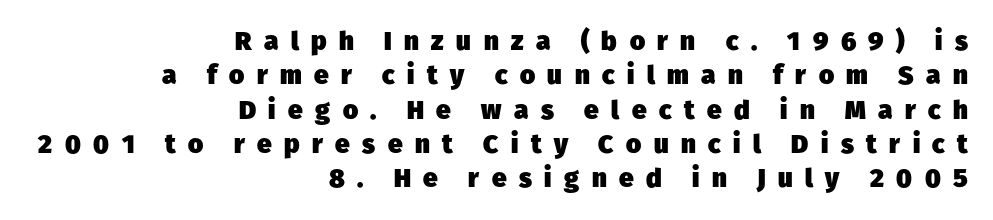
The image shows 26 px bold type; set right-aligned, normal line spacing (1.32x), unusually wide letter spacing (+0.48 em), not underlined.
